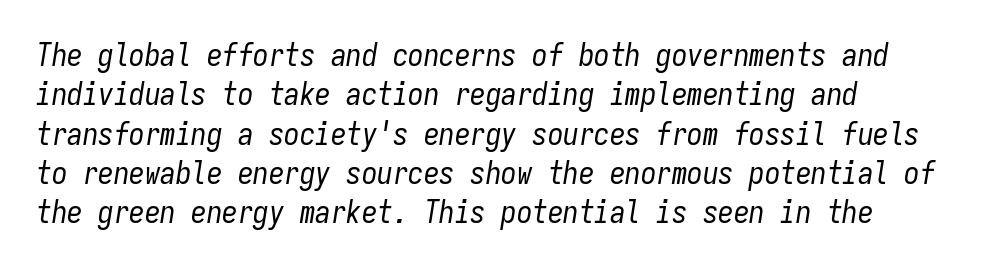
{"italic": "yes", "lean": "right", "slant_degrees": 9, "bold": "no", "weight": "regular", "width": "condensed", "stroke_contrast": "low", "x_height": "medium", "monospaced": "yes", "underline": "no", "align": "left", "line_spacing": "normal", "line_spacing_ratio": 1.27, "letter_spacing": "normal", "letter_spacing_em": 0.0, "glyph_px": 31}
